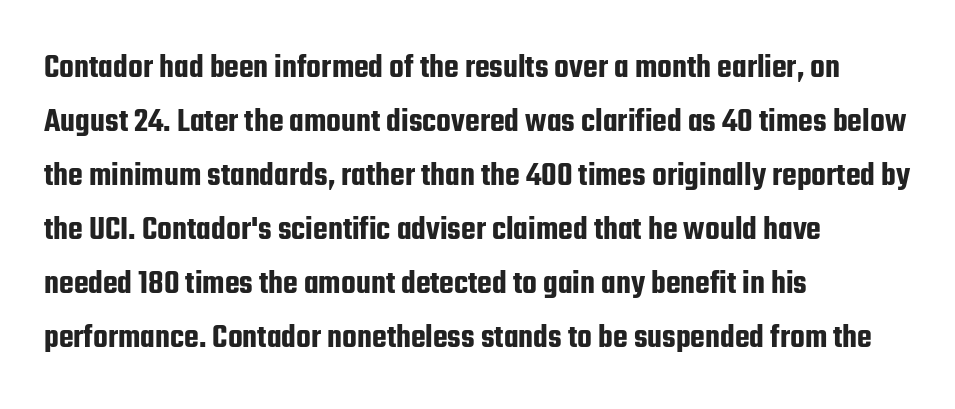
A roman cut, with each character standing at attention. The block of text has a typical density, with ordinary space between rows. The text was rendered using a sans face with plain stroke endings. The rag falls on the right side of this text block.
